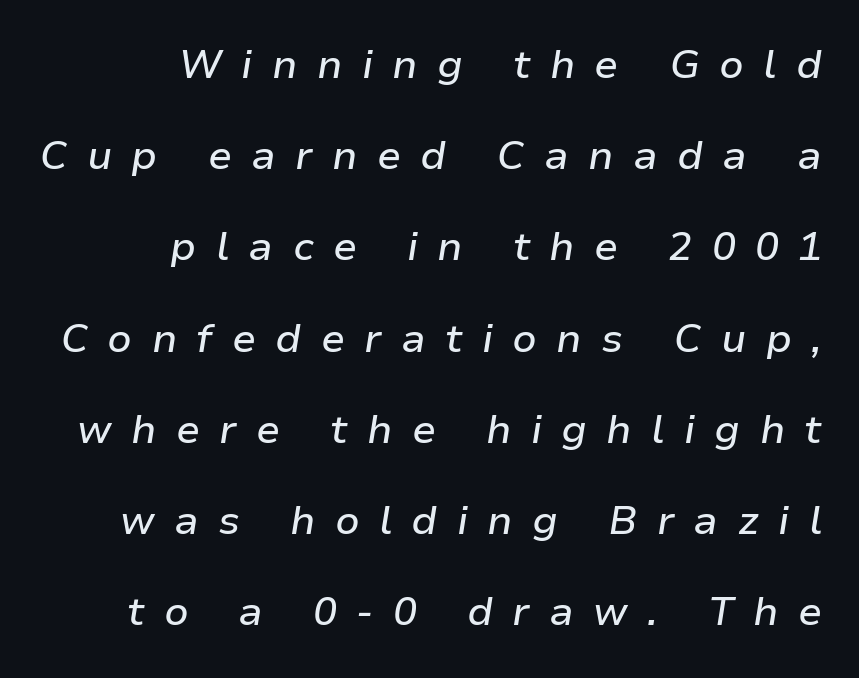
The image shows 40 px text type, italic (leaning right); set right-aligned, loose line spacing (2.28x), unusually wide letter spacing (+0.48 em), not underlined; low stroke contrast and a medium x-height.
